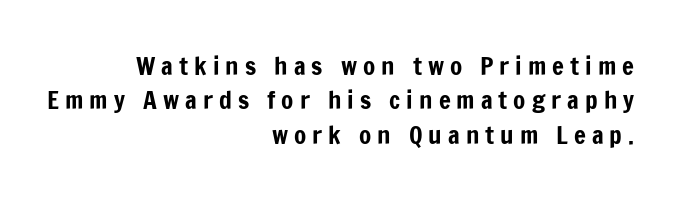
Students, observe: this is what conventionally led text looks like. Clear beneath every line of the passage. Quick note: not italic, upright. Does the copy run flush right? Yes — the right margin is perfectly even.
